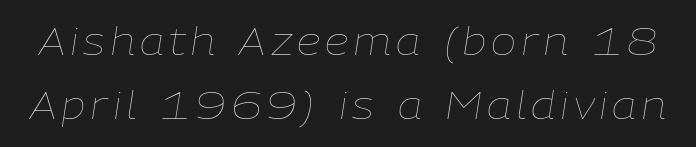
The image shows 38 px thin type, italic (leaning right); set normal line spacing (1.69x), not underlined; low stroke contrast and a medium x-height.
